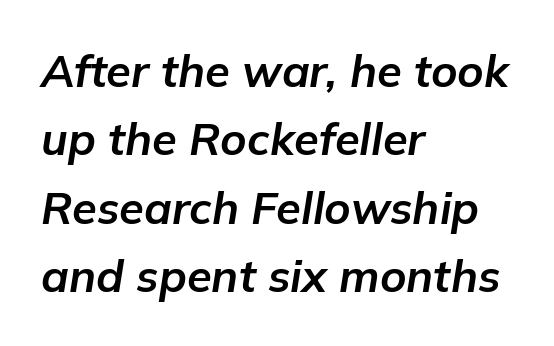
Q: Is the text bold? A: Yes.
Q: Is the text italic (slanted)? A: Yes, it leans right by about 9 degrees.
Q: Is the text underlined? A: No.
Q: How is the paragraph aligned? A: Left-aligned.
Q: Is the spacing between letters normal or unusually wide? A: Normal.
Q: Is the spacing between lines tight, normal or loose? A: Normal.
Q: Width (condensed, normal, or wide)? A: Normal.
Q: Stroke contrast? A: Low.
Q: x-height? A: Medium.
Q: Monospaced? A: No.
